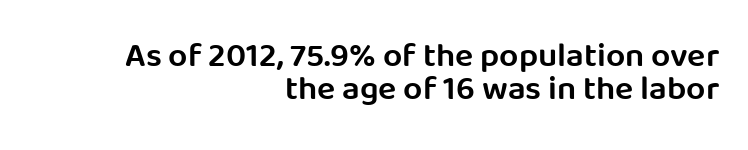
Q: Is the text bold? A: Semi-bold.
Q: Is the text italic (slanted)? A: No, it is upright.
Q: Is the typeface a serif or a sans-serif typeface? A: Sans-serif.
Q: Is the text underlined? A: No.
Q: How is the paragraph aligned? A: Right-aligned.
Q: Is the spacing between letters normal or unusually wide? A: Normal.
Q: Is the spacing between lines tight, normal or loose? A: Tight.
Q: Width (condensed, normal, or wide)? A: Normal.
Q: Stroke contrast? A: Low.
Q: x-height? A: Large.
Q: Monospaced? A: No.
